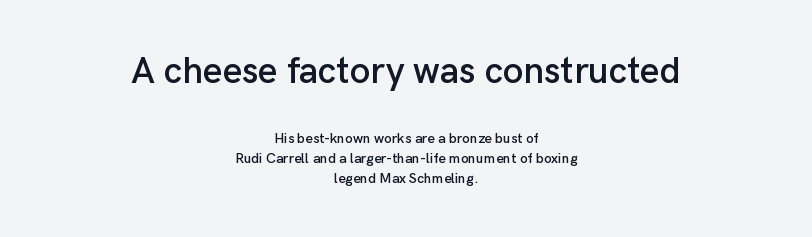
Q: Is the text italic (slanted)? A: No, it is upright.
Q: Is the typeface a serif or a sans-serif typeface? A: Sans-serif.
Q: Is the text underlined? A: No.
Q: How is the paragraph aligned? A: Centered.
Q: Is the spacing between letters normal or unusually wide? A: Normal.
Q: Is the spacing between lines tight, normal or loose? A: Normal.
Q: Which block of text is set in a larger size, the first (top) or the second (bottom)? A: The first (top) one.
Q: Width (condensed, normal, or wide)? A: Normal.
Q: Stroke contrast? A: Low.
Q: x-height? A: Medium.
Q: Monospaced? A: No.
